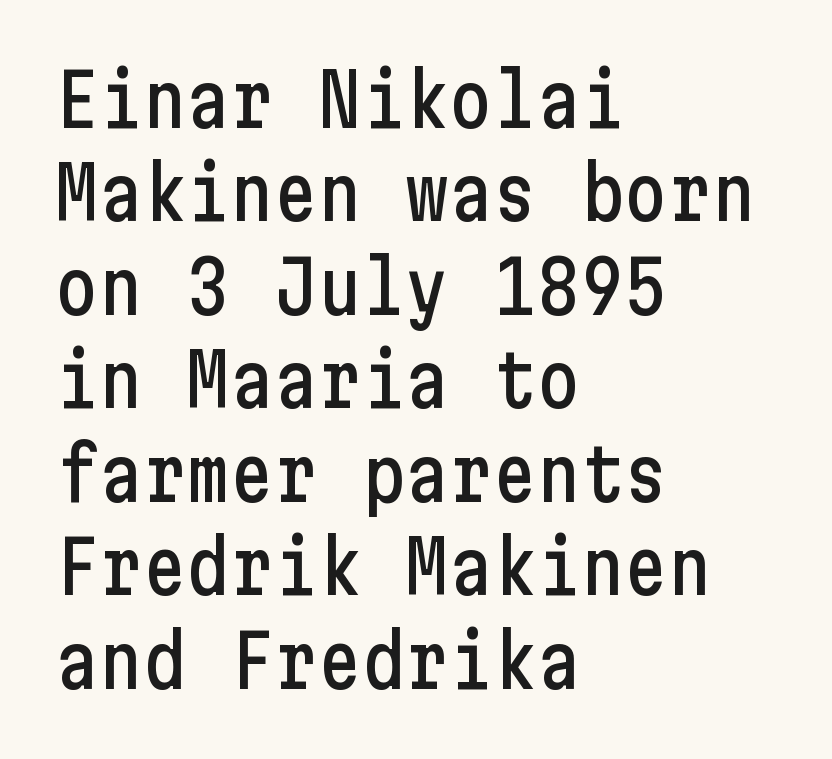
Ordinary non-slanted type is in use. Normally led — the rows are evenly, conventionally spaced. Inter-character spacing is left at the font's built-in metrics. The ragged edge is on the right, which tells us the setting is flush left. This rendering features lettering with no underline. Serifs: no, the terminals of the letterforms are clean.
